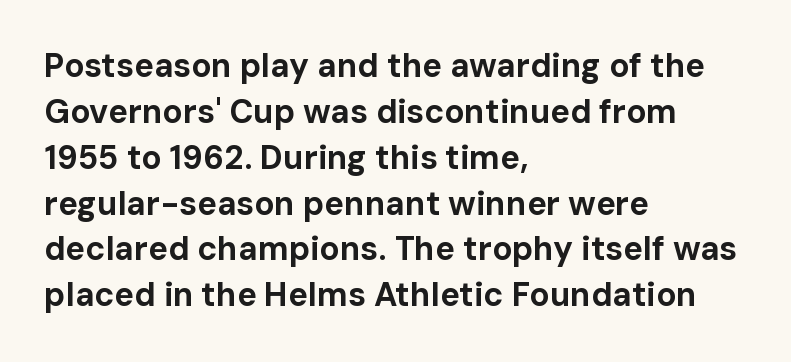
Q: Is the text bold? A: Yes.
Q: Is the text italic (slanted)? A: No, it is upright.
Q: Is the typeface a serif or a sans-serif typeface? A: Sans-serif.
Q: Is the text underlined? A: No.
Q: How is the paragraph aligned? A: Left-aligned.
Q: Is the spacing between letters normal or unusually wide? A: Normal.
Q: Is the spacing between lines tight, normal or loose? A: Normal.
Q: Width (condensed, normal, or wide)? A: Normal.
Q: Stroke contrast? A: Low.
Q: x-height? A: Medium.
Q: Monospaced? A: No.
